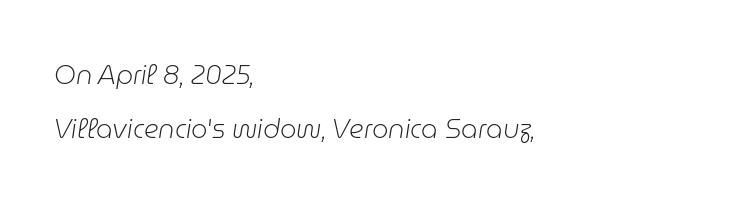
{"italic": "yes", "lean": "right", "slant_degrees": 9, "bold": "no", "underline": "no", "align": "left", "line_spacing": "loose", "line_spacing_ratio": 2.09, "letter_spacing": "normal", "letter_spacing_em": 0.0, "glyph_px": 26}
